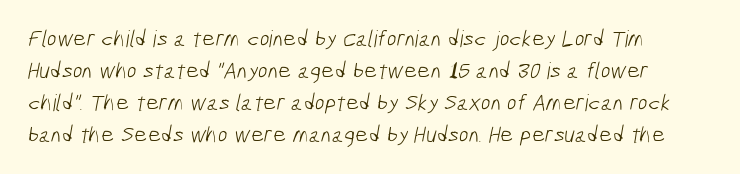
{"bold": "no", "underline": "no", "align": "left", "line_spacing": "normal", "line_spacing_ratio": 1.39, "letter_spacing": "normal", "letter_spacing_em": 0.0, "glyph_px": 23}
